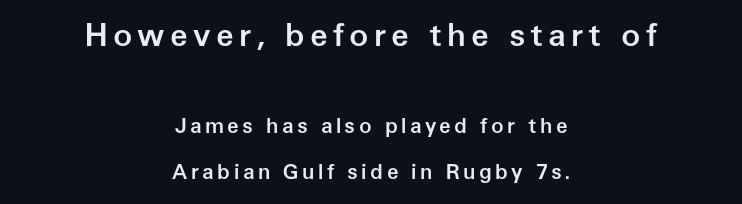
The image shows 32 px semibold sans-serif type, upright; set centered, loose line spacing (2.19x), not underlined; the first (top) block is 1.52x larger; low stroke contrast and a medium x-height.
